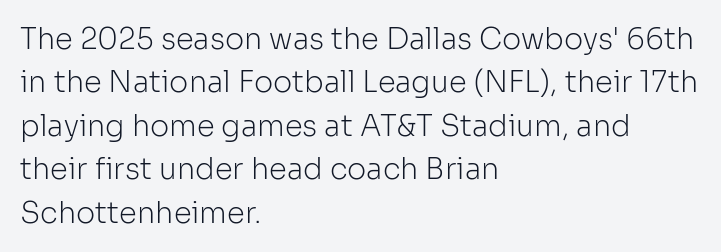
These glyphs show unthickened strokes, regular width or finer. Check where the strokes stop: nothing finishes them off — pure sans. Is this a fixed-width face? No — the glyphs have proportional, varying widths. Horizontally, the lines are justified to the leading edge only. Descenders are the only things crossing below the line.
